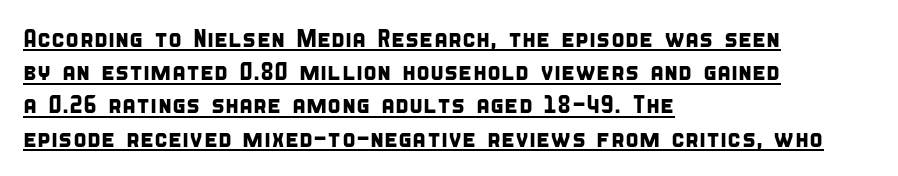
Q: Is the text underlined? A: Yes.
Q: How is the paragraph aligned? A: Left-aligned.
Q: Is the spacing between letters normal or unusually wide? A: Normal.
Q: Is the spacing between lines tight, normal or loose? A: Normal.
